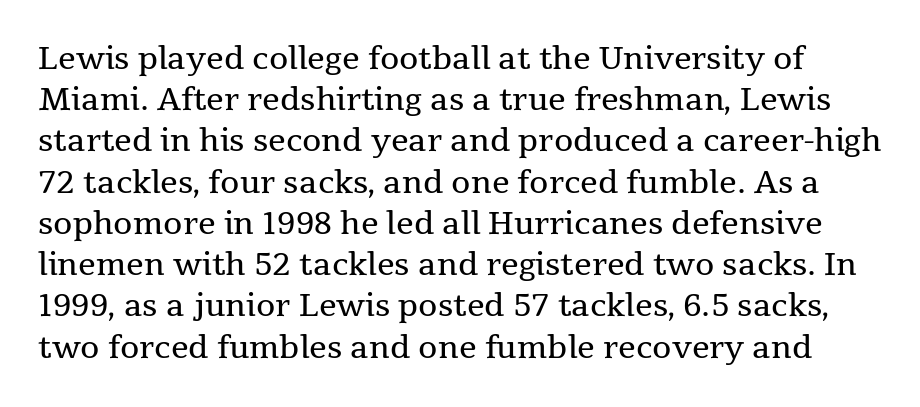
Q: Is the text bold? A: No.
Q: Is the text italic (slanted)? A: No, it is upright.
Q: Is the typeface a serif or a sans-serif typeface? A: Serif.
Q: Is the text underlined? A: No.
Q: Is the spacing between letters normal or unusually wide? A: Normal.
Q: Is the spacing between lines tight, normal or loose? A: Normal.
Q: Width (condensed, normal, or wide)? A: Normal.
Q: Stroke contrast? A: Medium.
Q: x-height? A: Medium.
Q: Monospaced? A: No.
